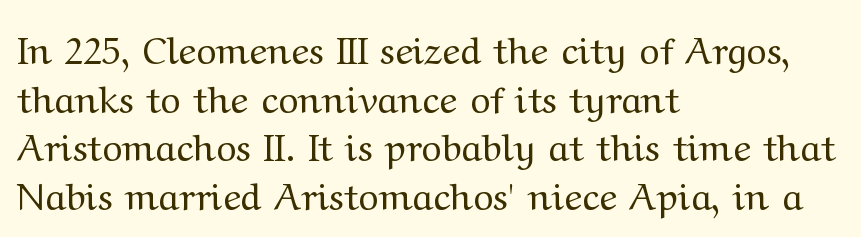
Q: Is the text bold? A: No.
Q: Is the text italic (slanted)? A: No, it is upright.
Q: Is the typeface a serif or a sans-serif typeface? A: Serif.
Q: Is the text underlined? A: No.
Q: How is the paragraph aligned? A: Left-aligned.
Q: Is the spacing between letters normal or unusually wide? A: Normal.
Q: Is the spacing between lines tight, normal or loose? A: Normal.
Q: Width (condensed, normal, or wide)? A: Wide.
Q: Stroke contrast? A: Medium.
Q: x-height? A: Medium.
Q: Monospaced? A: No.
